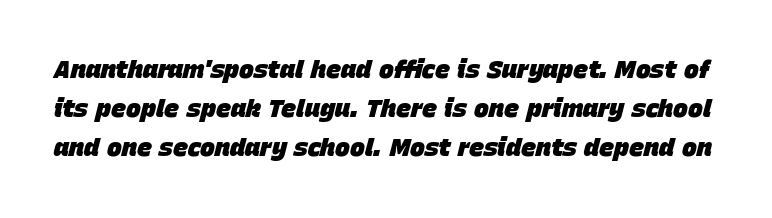
Lines of text with bare space underneath. Successive baselines arrive at the customary interval. Does extra space separate the letters? No, they use regular spacing. The glyphs look as if they've been sheared to an angle. This is heavy type, rendered in bold.
